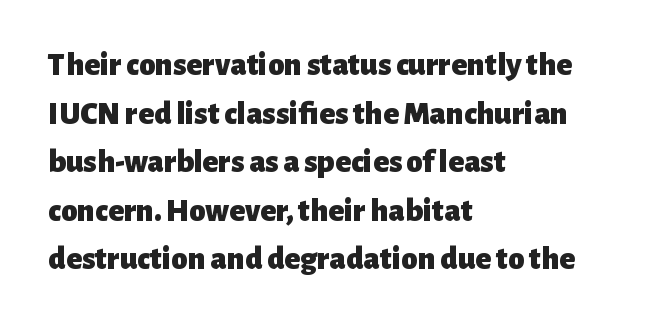
Q: Is the text bold? A: Yes.
Q: Is the text italic (slanted)? A: No, it is upright.
Q: Is the typeface a serif or a sans-serif typeface? A: Sans-serif.
Q: Is the text underlined? A: No.
Q: How is the paragraph aligned? A: Left-aligned.
Q: Is the spacing between letters normal or unusually wide? A: Normal.
Q: Is the spacing between lines tight, normal or loose? A: Normal.
Q: Width (condensed, normal, or wide)? A: Normal.
Q: Stroke contrast? A: Low.
Q: x-height? A: Medium.
Q: Monospaced? A: No.
